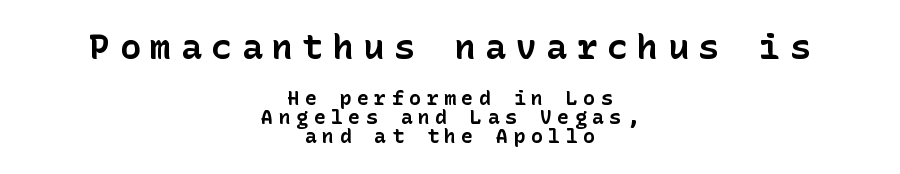
{"serif": "no", "italic": "no", "bold": "yes", "weight": "bold", "width": "normal", "stroke_contrast": "low", "x_height": "medium", "underline": "no", "align": "center", "line_spacing": "tight", "line_spacing_ratio": 0.95, "letter_spacing": "wide", "letter_spacing_em": 0.27, "larger_block": "first", "size_ratio": 1.75, "glyph_px": 35}
